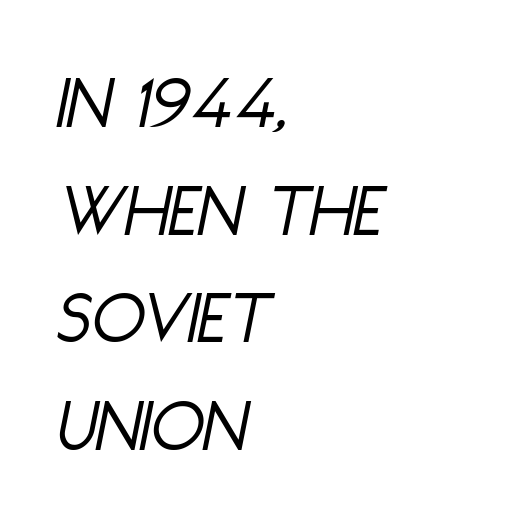
The image shows 78 px light, condensed type, italic (leaning right); set left-aligned, normal line spacing (1.38x), normal letter spacing, not underlined; low stroke contrast and a large x-height.
